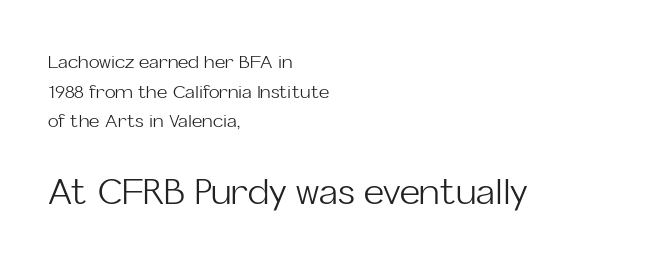
{"serif": "no", "italic": "no", "bold": "no", "weight": "light", "width": "normal", "stroke_contrast": "low", "x_height": "medium", "monospaced": "no", "underline": "no", "align": "left", "line_spacing": "normal", "line_spacing_ratio": 1.65, "letter_spacing": "normal", "letter_spacing_em": 0.0, "larger_block": "second", "size_ratio": 1.94, "glyph_px": 35}
